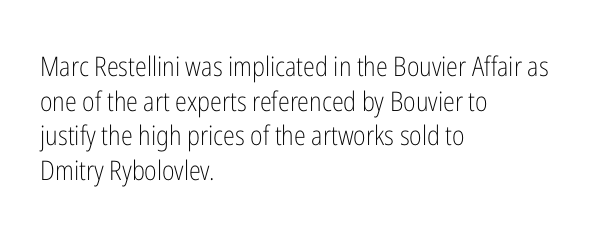
The image shows 27 px text type, upright; set left-aligned, normal line spacing (1.28x), normal letter spacing, not underlined.
